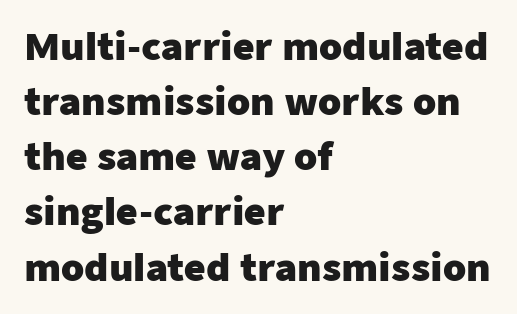
The axis of the letterforms is exactly vertical. The sample has been set heavy, in full bold. Does the copy run flush right? No — it runs flush left. The gap between lines stays unmarked. Characters follow at the spacing the type designer built in.
